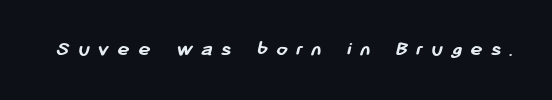
The image shows 21 px bold type; set unusually wide letter spacing (+0.37 em), not underlined.
